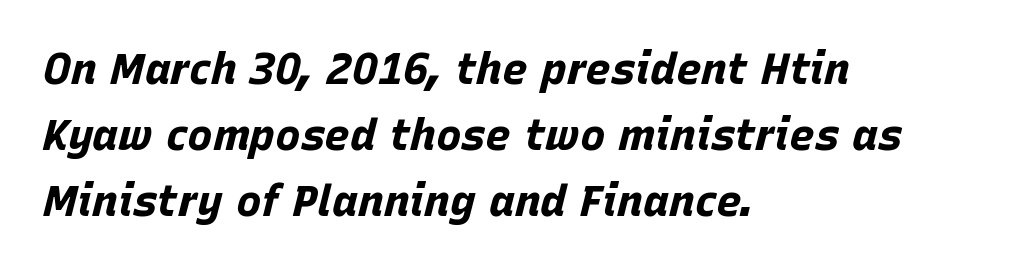
Each row of text sits above clean, open space. Leading: standard. Visually the block forms a straight wall on the left and a jagged coastline on the right. Looks like regular typesetting: each glyph gets only the width it needs. If you drew a line through each stem, it would be angled. Letter spacing: default.
